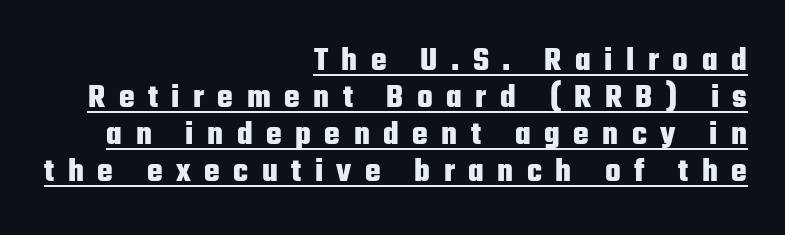
Where is the straight margin? On the right. The letters are spread apart with noticeably loose tracking. The characters display no serif detailing; their extremities are plain. Note the varied advance widths — an 'i' is clearly narrower than an 'm'.
